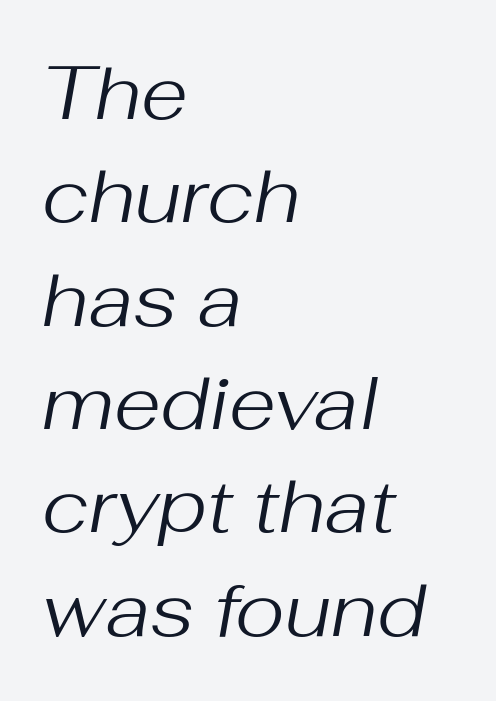
Q: Is the text bold? A: No.
Q: Is the text italic (slanted)? A: Yes, it leans right by about 10 degrees.
Q: Is the text underlined? A: No.
Q: How is the paragraph aligned? A: Left-aligned.
Q: Is the spacing between letters normal or unusually wide? A: Normal.
Q: Is the spacing between lines tight, normal or loose? A: Normal.
Q: Width (condensed, normal, or wide)? A: Normal.
Q: Stroke contrast? A: Medium.
Q: x-height? A: Medium.
Q: Monospaced? A: No.
